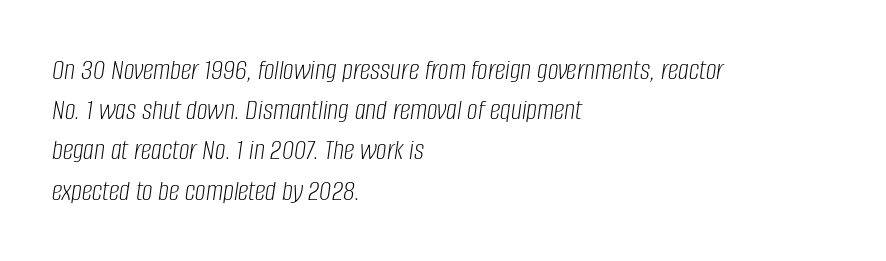
The space between consecutive lines is moderate. Does extra space separate the letters? No, they use regular spacing. Descender tails drop into unmarked territory. These lines stack with their left ends in a neat column.
